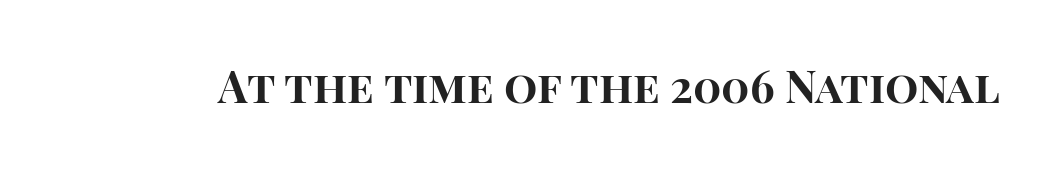
The font is running at its bold setting. These lines are rendered in a variable-pitch font. Bare-footed words on every line. A typesetter would mark this as roman, not italic. A typesetter would call this zero additional tracking. Observe the absence of serifs on each vertical stroke in this sample.
